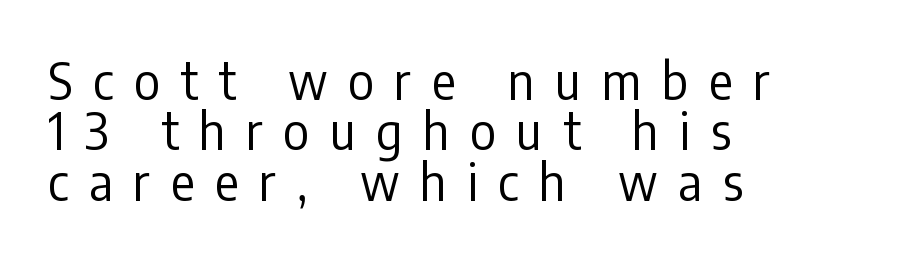
{"serif": "no", "italic": "no", "bold": "no", "weight": "regular", "width": "condensed", "stroke_contrast": "low", "x_height": "medium", "monospaced": "no", "underline": "no", "align": "left", "line_spacing": "tight", "line_spacing_ratio": 1.01, "letter_spacing": "wide", "letter_spacing_em": 0.41, "glyph_px": 50}
